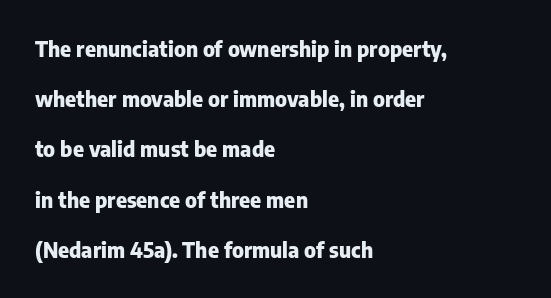
Q: Is the text bold? A: Yes.
Q: Is the text italic (slanted)? A: No, it is upright.
Q: Is the text underlined? A: No.
Q: How is the paragraph aligned? A: Left-aligned.
Q: Is the spacing between letters normal or unusually wide? A: Normal.
Q: Is the spacing between lines tight, normal or loose? A: Loose.
